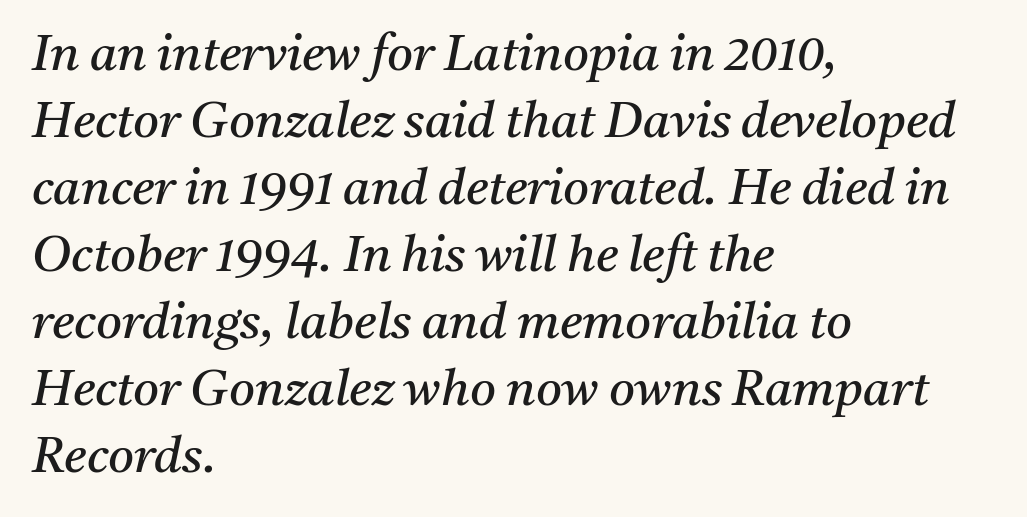
{"serif": "yes", "italic": "yes", "lean": "right", "slant_degrees": 11, "bold": "no", "weight": "regular", "width": "normal", "stroke_contrast": "medium", "x_height": "medium", "monospaced": "no", "underline": "no", "align": "left", "line_spacing": "normal", "line_spacing_ratio": 1.34, "letter_spacing": "normal", "letter_spacing_em": 0.0, "glyph_px": 50}
